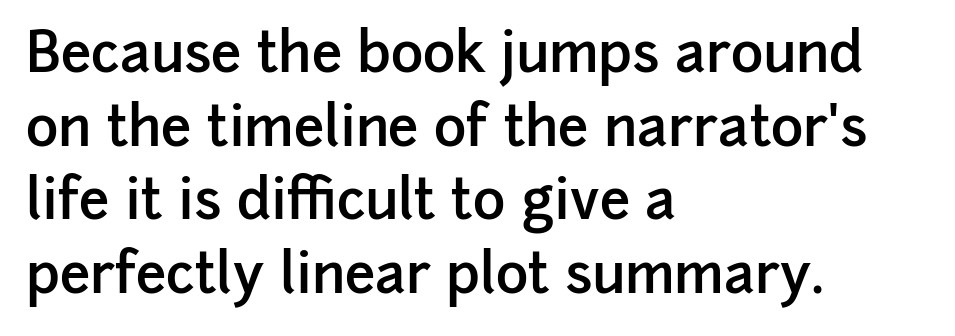
Q: Is the text bold? A: Semi-bold.
Q: Is the text italic (slanted)? A: No, it is upright.
Q: Is the typeface a serif or a sans-serif typeface? A: Sans-serif.
Q: Is the text underlined? A: No.
Q: How is the paragraph aligned? A: Left-aligned.
Q: Is the spacing between letters normal or unusually wide? A: Normal.
Q: Is the spacing between lines tight, normal or loose? A: Normal.
Q: Width (condensed, normal, or wide)? A: Normal.
Q: Stroke contrast? A: Low.
Q: x-height? A: Medium.
Q: Monospaced? A: No.
